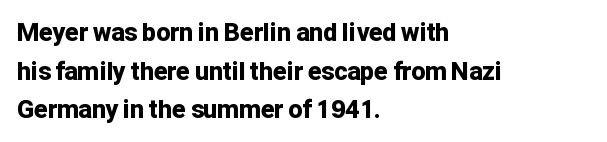
{"italic": "no", "bold": "yes", "underline": "no", "align": "left", "line_spacing": "normal", "line_spacing_ratio": 1.55, "letter_spacing": "normal", "letter_spacing_em": 0.0, "glyph_px": 25}
